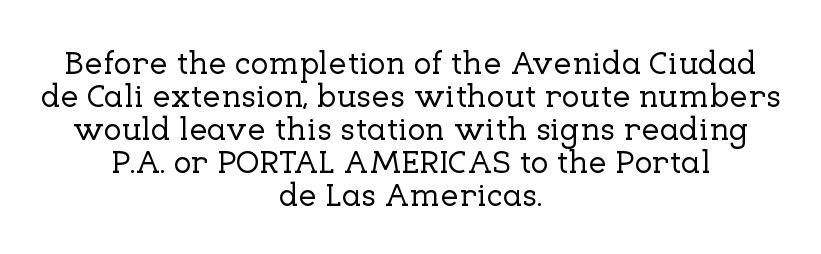
Q: Is the text italic (slanted)? A: No, it is upright.
Q: Is the typeface a serif or a sans-serif typeface? A: Serif.
Q: Is the text underlined? A: No.
Q: How is the paragraph aligned? A: Centered.
Q: Is the spacing between letters normal or unusually wide? A: Normal.
Q: Is the spacing between lines tight, normal or loose? A: Tight.
Q: Width (condensed, normal, or wide)? A: Normal.
Q: Stroke contrast? A: Low.
Q: x-height? A: Medium.
Q: Monospaced? A: No.
